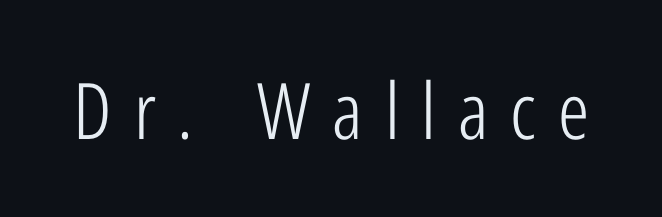
The image shows 78 px light, condensed sans-serif type, upright; set unusually wide letter spacing (+0.28 em), not underlined; low stroke contrast and a medium x-height.
